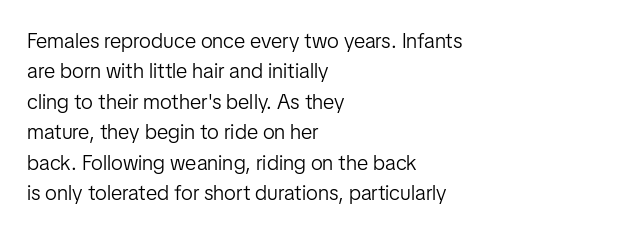
Letter spacing: default. Ink coverage per letter is moderate at most. The rag falls on the right side of this text block. Descenders are the only things crossing below the line. This block has exactly the height ordinary leading produces. This is the regular roman posture of the typeface.
